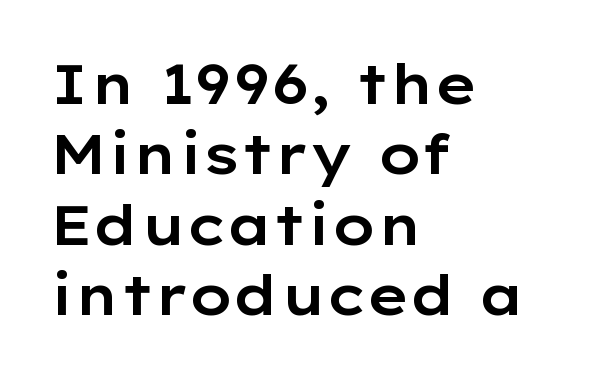
The letters advance in unequal steps, a hallmark of proportional type. Horizontal alignment here is leftward, the default for most running prose. Tracking value appears to be zero — textbook default spacing. The lettering holds an erect, upright posture throughout. This sample keeps an unexceptional amount of space between lines. Is this a sans? Yes — the strokes have no serifs.
